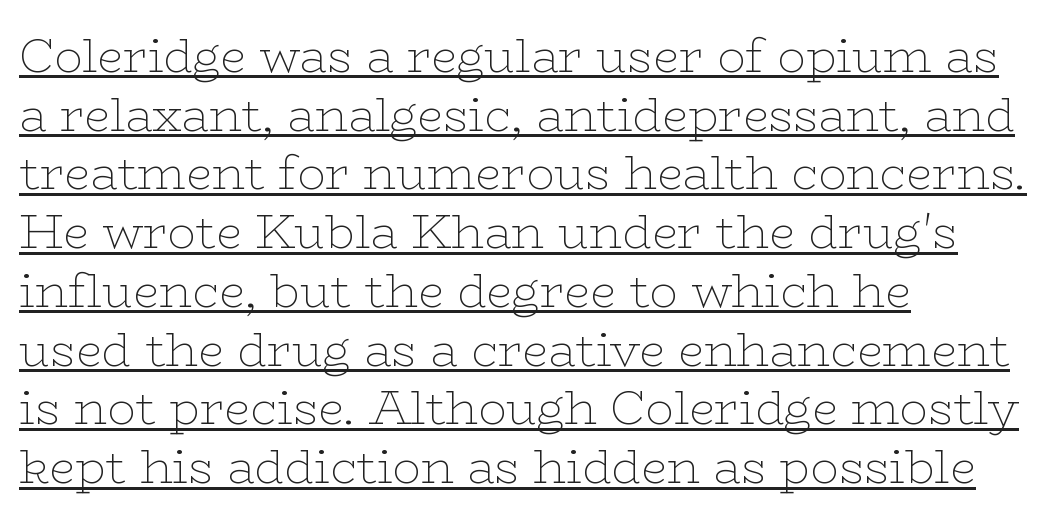
{"serif": "yes", "italic": "no", "bold": "no", "weight": "thin", "width": "wide", "stroke_contrast": "low", "x_height": "medium", "monospaced": "no", "underline": "yes", "align": "left", "line_spacing": "normal", "line_spacing_ratio": 1.25, "letter_spacing": "normal", "letter_spacing_em": 0.0, "glyph_px": 47}
